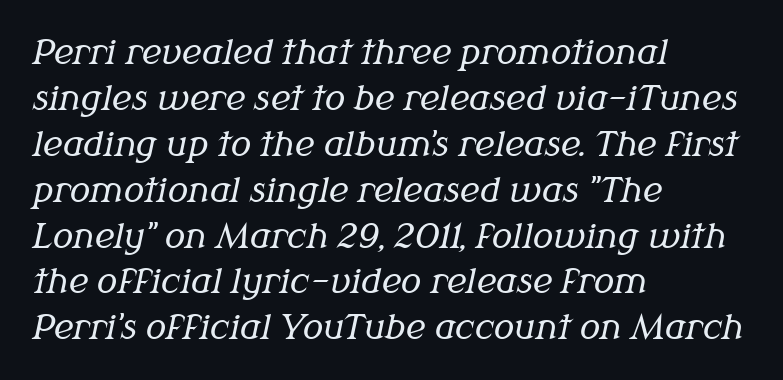
The image shows 34 px regular-weight serif type, italic (leaning right); set left-aligned, normal line spacing (1.35x), normal letter spacing, not underlined; medium stroke contrast and a medium x-height.
